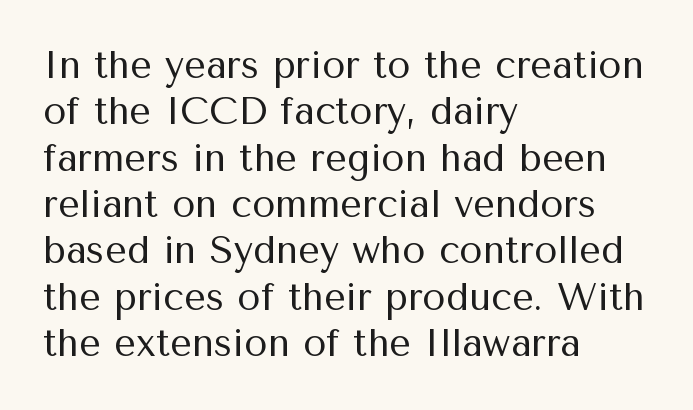
{"serif": "no", "italic": "no", "bold": "no", "weight": "regular", "width": "normal", "stroke_contrast": "medium", "x_height": "medium", "monospaced": "no", "underline": "no", "align": "left", "line_spacing_ratio": 1.22, "letter_spacing": "normal", "letter_spacing_em": 0.0, "glyph_px": 38}
